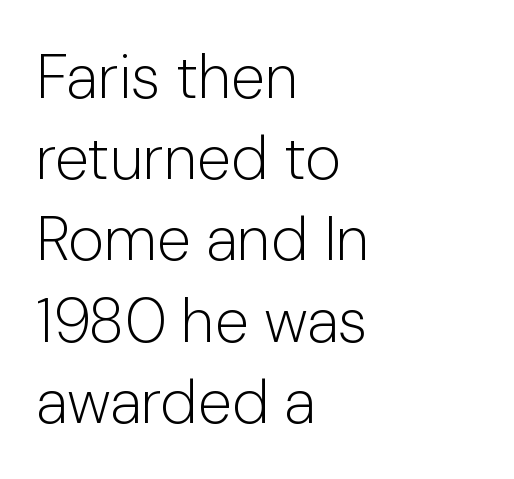
Beneath every word, the page is bare. These lines are rendered in a variable-pitch font. In terms of posture, this sample is upright. The letters sit at their default tracking, neither squeezed nor spread. Weight: in the light-to-regular range. Casual observation: everything's shoved over to the left.
